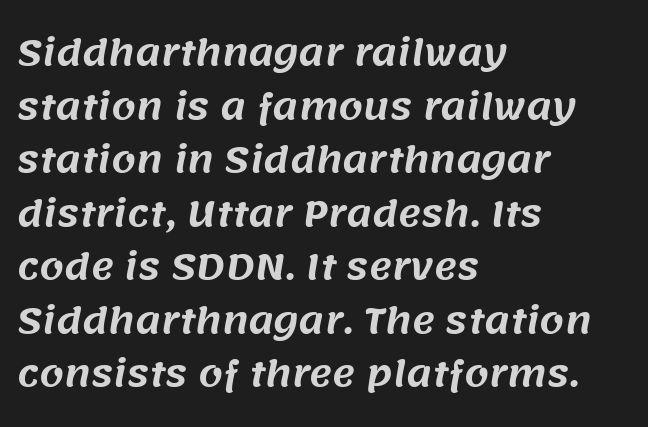
The image shows 35 px sans-serif type; set left-aligned, normal line spacing (1.53x), normal letter spacing, not underlined; medium stroke contrast and a large x-height.
